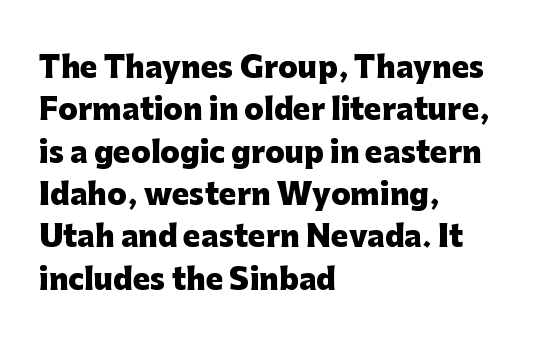
Words appear dense and cohesive because spacing is normal. Is this a sans? Yes — the strokes have no serifs. Every character sits straight up, as roman type does. These lines are set flush left with a ragged right edge. Notice how descenders clear the ascenders below comfortably — that's standard leading.
